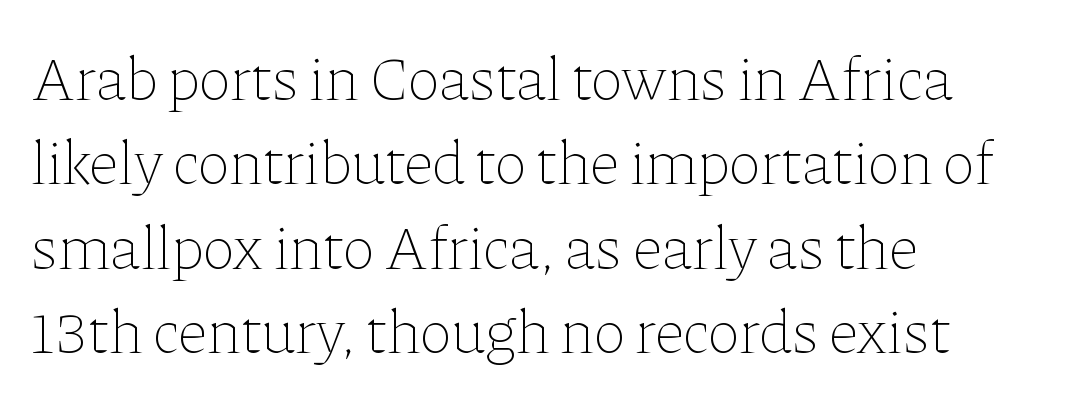
Q: Is the text bold? A: No.
Q: Is the text italic (slanted)? A: No, it is upright.
Q: Is the text underlined? A: No.
Q: How is the paragraph aligned? A: Left-aligned.
Q: Is the spacing between letters normal or unusually wide? A: Normal.
Q: Is the spacing between lines tight, normal or loose? A: Normal.
Q: Width (condensed, normal, or wide)? A: Normal.
Q: Stroke contrast? A: Low.
Q: x-height? A: Medium.
Q: Monospaced? A: No.
